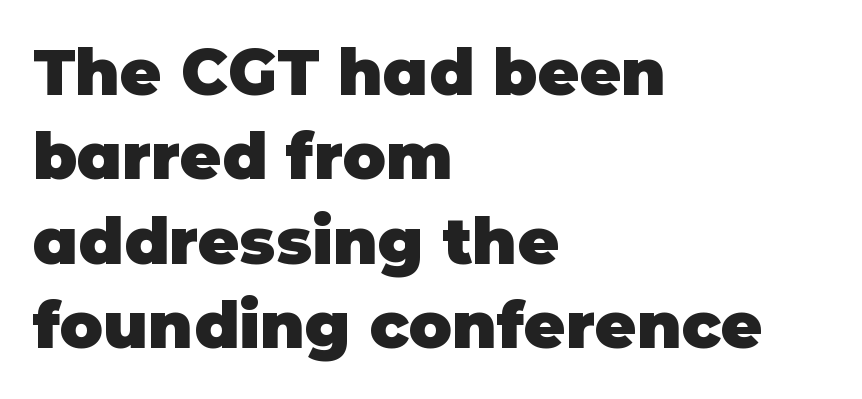
{"serif": "no", "italic": "no", "bold": "yes", "weight": "heavy", "width": "normal", "stroke_contrast": "low", "x_height": "large", "monospaced": "no", "underline": "no", "align": "left", "line_spacing": "normal", "line_spacing_ratio": 1.32, "letter_spacing": "normal", "letter_spacing_em": 0.0, "glyph_px": 64}
